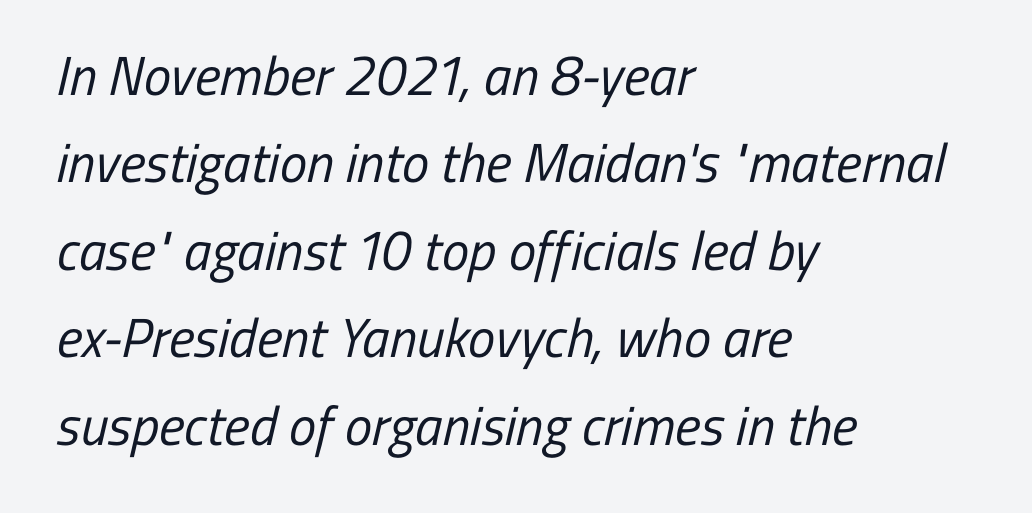
Q: Is the text bold? A: No.
Q: Is the typeface a serif or a sans-serif typeface? A: Sans-serif.
Q: Is the text underlined? A: No.
Q: How is the paragraph aligned? A: Left-aligned.
Q: Is the spacing between letters normal or unusually wide? A: Normal.
Q: Is the spacing between lines tight, normal or loose? A: Normal.
Q: Width (condensed, normal, or wide)? A: Condensed.
Q: Stroke contrast? A: Low.
Q: x-height? A: Medium.
Q: Monospaced? A: No.
